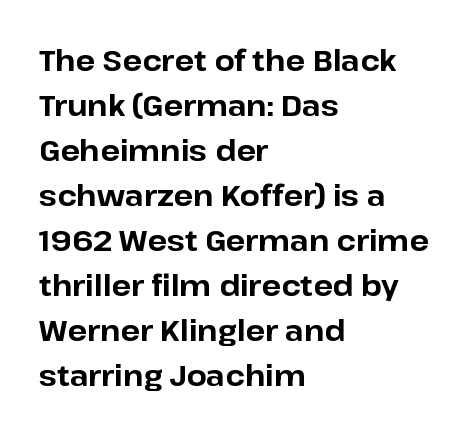
{"serif": "no", "italic": "no", "bold": "yes", "weight": "bold", "width": "normal", "stroke_contrast": "low", "x_height": "medium", "monospaced": "no", "underline": "no", "align": "left", "line_spacing": "normal", "line_spacing_ratio": 1.55, "letter_spacing": "normal", "letter_spacing_em": 0.0, "glyph_px": 29}
